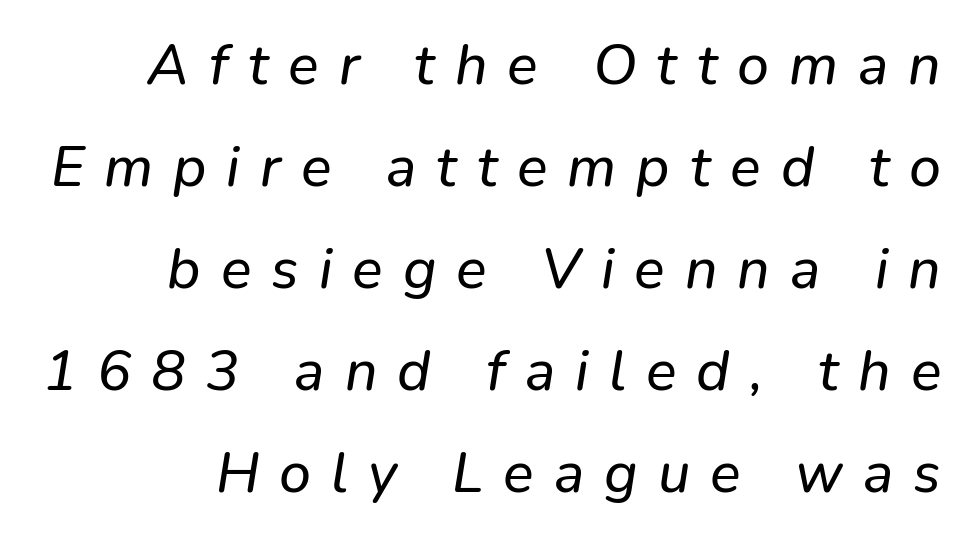
Q: Is the typeface a serif or a sans-serif typeface? A: Sans-serif.
Q: Is the text underlined? A: No.
Q: How is the paragraph aligned? A: Right-aligned.
Q: Is the spacing between letters normal or unusually wide? A: Unusually wide.
Q: Width (condensed, normal, or wide)? A: Normal.
Q: Stroke contrast? A: Low.
Q: x-height? A: Medium.
Q: Monospaced? A: No.
